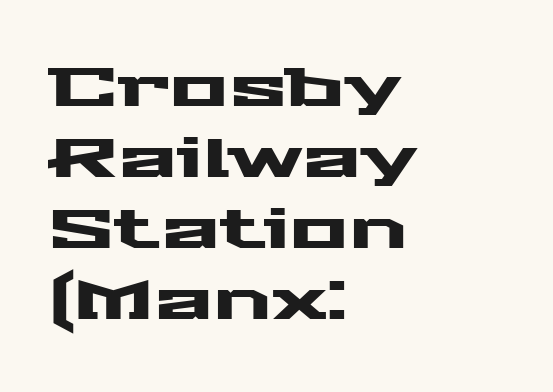
Serifs: no, the terminals of the letterforms are clean. Check the space under the baseline: it is left empty. Is the letter spacing exaggerated? No — it looks like the ordinary default. Line beginnings align vertically; line endings do not.
